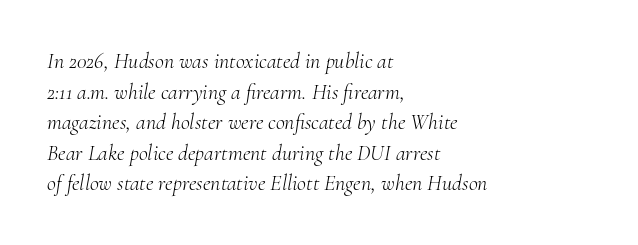
Q: Is the text bold? A: No.
Q: Is the text italic (slanted)? A: Yes, it leans right by about 10 degrees.
Q: Is the text underlined? A: No.
Q: How is the paragraph aligned? A: Left-aligned.
Q: Is the spacing between letters normal or unusually wide? A: Normal.
Q: Is the spacing between lines tight, normal or loose? A: Normal.
